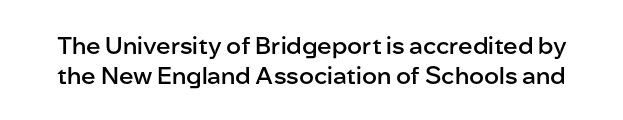
{"italic": "no", "bold": "semi", "underline": "no", "line_spacing_ratio": 1.23, "letter_spacing": "normal", "letter_spacing_em": 0.0, "glyph_px": 24}
